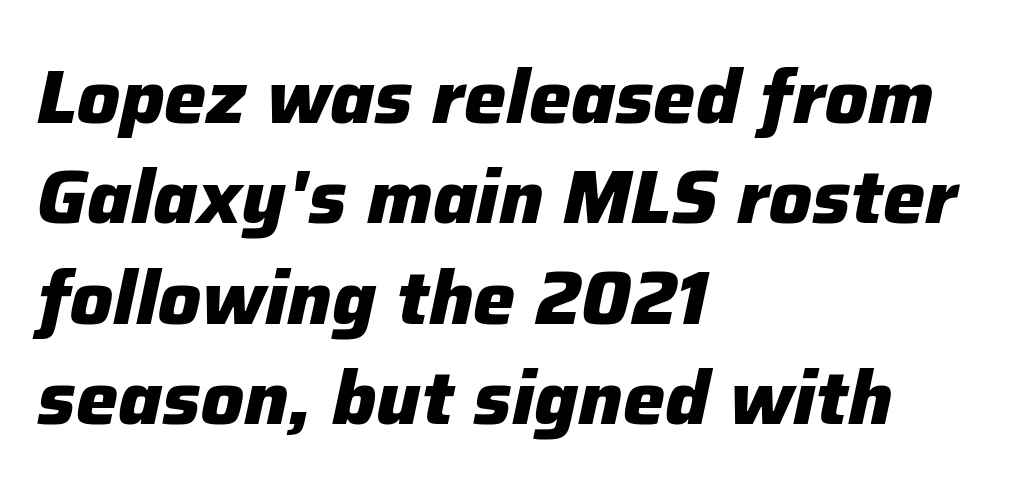
The image shows 75 px heavy type, italic (leaning right); set left-aligned, normal line spacing (1.34x), normal letter spacing, not underlined; low stroke contrast and a medium x-height.
